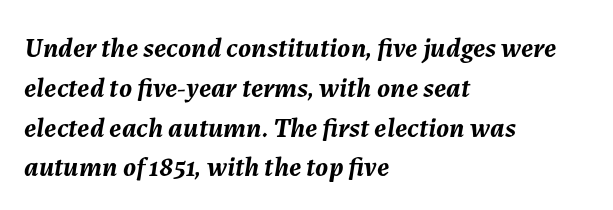
The rendering applies a slant to the glyphs. Students, this is bold: see how much ink each stroke carries. Left-aligned paragraph, ragged on the right. The rendering uses a moderate line-height, typical for paragraphs. The space directly below the letters is spotless. The face used here is proportionally spaced, like ordinary book or web type.
